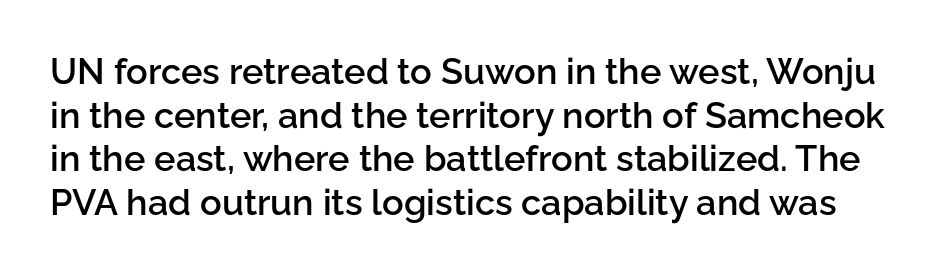
Q: Is the text bold? A: Semi-bold.
Q: Is the text italic (slanted)? A: No, it is upright.
Q: Is the typeface a serif or a sans-serif typeface? A: Sans-serif.
Q: Is the text underlined? A: No.
Q: Is the spacing between letters normal or unusually wide? A: Normal.
Q: Width (condensed, normal, or wide)? A: Normal.
Q: Stroke contrast? A: Low.
Q: x-height? A: Medium.
Q: Monospaced? A: No.
